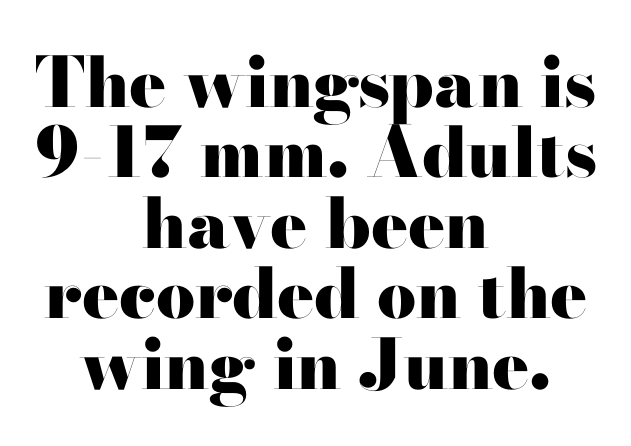
Q: Is the text bold? A: Yes.
Q: Is the text italic (slanted)? A: No, it is upright.
Q: Is the typeface a serif or a sans-serif typeface? A: Serif.
Q: Is the text underlined? A: No.
Q: How is the paragraph aligned? A: Centered.
Q: Is the spacing between letters normal or unusually wide? A: Normal.
Q: Is the spacing between lines tight, normal or loose? A: Tight.
Q: Width (condensed, normal, or wide)? A: Wide.
Q: Stroke contrast? A: High.
Q: x-height? A: Small.
Q: Monospaced? A: No.
